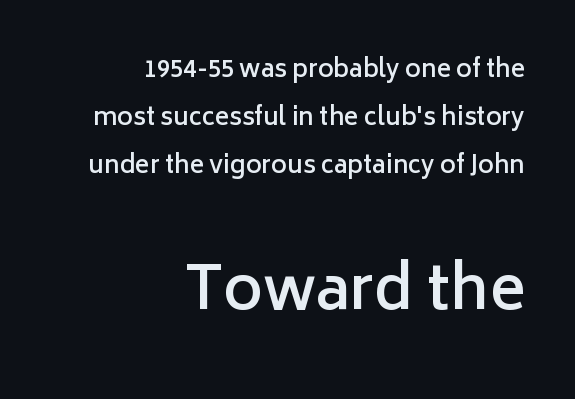
The image shows 60 px semibold sans-serif type, upright; set right-aligned, loose line spacing (2.0x), normal letter spacing, not underlined; the second (bottom) block is 2.5x larger; low stroke contrast and a medium x-height.
